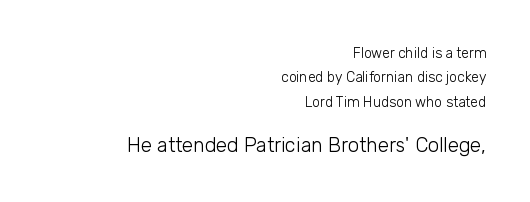
Q: Is the text bold? A: No.
Q: Is the text italic (slanted)? A: No, it is upright.
Q: Is the text underlined? A: No.
Q: How is the paragraph aligned? A: Right-aligned.
Q: Is the spacing between letters normal or unusually wide? A: Normal.
Q: Which block of text is set in a larger size, the first (top) or the second (bottom)? A: The second (bottom) one.
